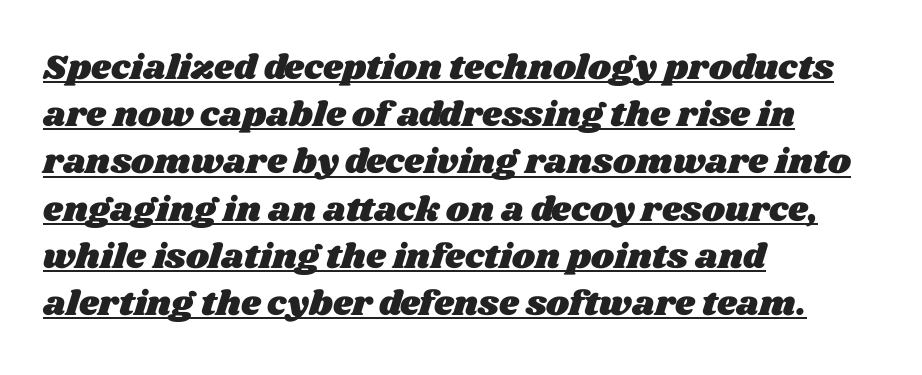
{"width": "wide", "stroke_contrast": "medium", "x_height": "large", "monospaced": "no", "underline": "yes", "align": "left", "line_spacing": "normal", "line_spacing_ratio": 1.35, "letter_spacing": "normal", "letter_spacing_em": 0.0, "glyph_px": 35}
